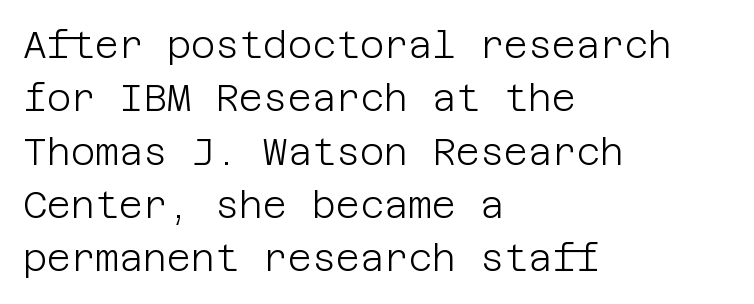
Q: Is the text bold? A: No.
Q: Is the text italic (slanted)? A: No, it is upright.
Q: Is the typeface a serif or a sans-serif typeface? A: Sans-serif.
Q: Is the text underlined? A: No.
Q: How is the paragraph aligned? A: Left-aligned.
Q: Is the spacing between letters normal or unusually wide? A: Normal.
Q: Is the spacing between lines tight, normal or loose? A: Normal.
Q: Width (condensed, normal, or wide)? A: Normal.
Q: Stroke contrast? A: Low.
Q: x-height? A: Large.
